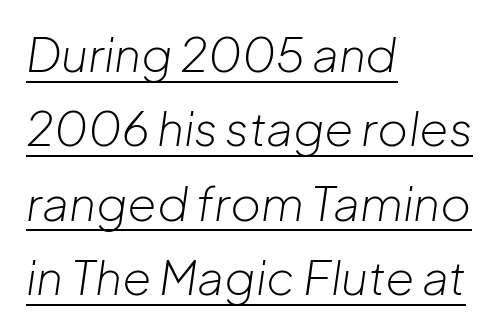
Q: Is the text bold? A: No.
Q: Is the text italic (slanted)? A: Yes, it leans right by about 8 degrees.
Q: Is the text underlined? A: Yes.
Q: How is the paragraph aligned? A: Left-aligned.
Q: Is the spacing between letters normal or unusually wide? A: Normal.
Q: Is the spacing between lines tight, normal or loose? A: Normal.
Q: Width (condensed, normal, or wide)? A: Normal.
Q: Stroke contrast? A: Low.
Q: x-height? A: Medium.
Q: Monospaced? A: No.
